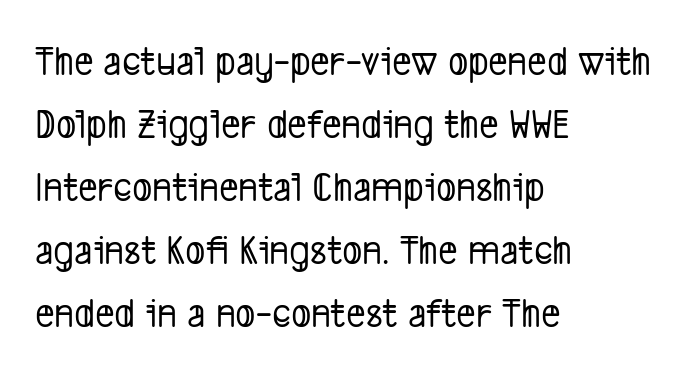
{"serif": "no", "width": "condensed", "stroke_contrast": "low", "x_height": "medium", "monospaced": "no", "underline": "no", "align": "left", "line_spacing": "normal", "line_spacing_ratio": 1.5, "letter_spacing": "normal", "letter_spacing_em": 0.0, "glyph_px": 42}
